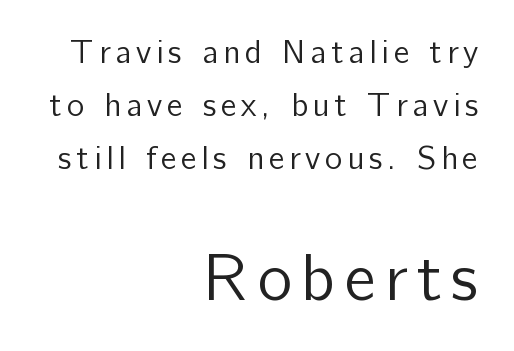
The image shows 66 px regular-weight sans-serif type, upright; set right-aligned, normal line spacing (1.6x), not underlined; the second (bottom) block is 2.0x larger; low stroke contrast and a medium x-height.
